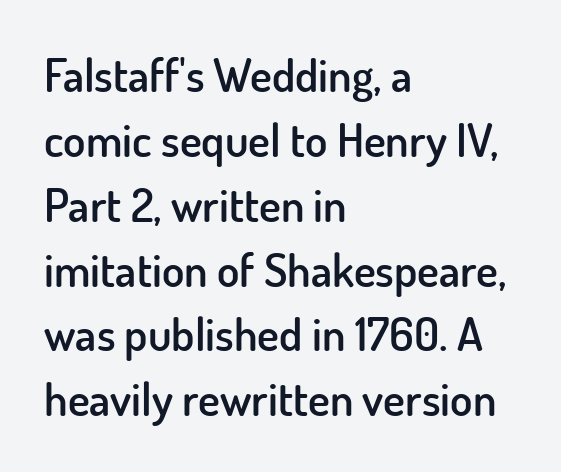
Q: Is the text bold? A: Semi-bold.
Q: Is the text italic (slanted)? A: No, it is upright.
Q: Is the typeface a serif or a sans-serif typeface? A: Sans-serif.
Q: Is the text underlined? A: No.
Q: How is the paragraph aligned? A: Left-aligned.
Q: Is the spacing between letters normal or unusually wide? A: Normal.
Q: Is the spacing between lines tight, normal or loose? A: Normal.
Q: Width (condensed, normal, or wide)? A: Normal.
Q: Stroke contrast? A: Low.
Q: x-height? A: Small.
Q: Monospaced? A: No.
